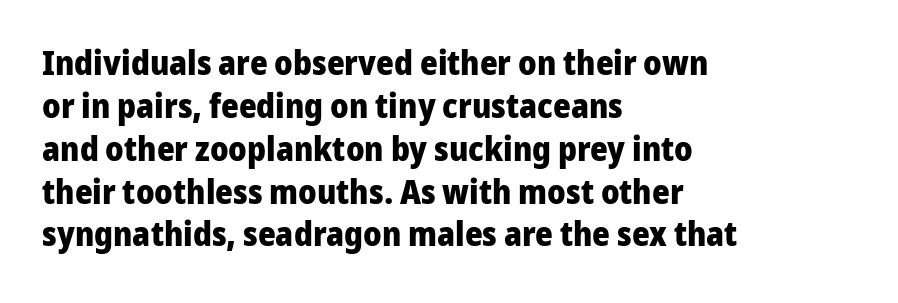
The rendering uses a bold face; every stroke is thick and dark. The passage shown is not underscored anywhere. The paragraph shown leans on its left margin. You could call the tracking neutral — neither tight nor loose.
